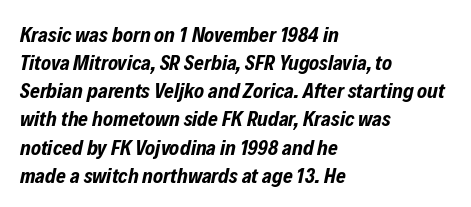
{"italic": "yes", "lean": "right", "slant_degrees": 12, "bold": "yes", "underline": "no", "align": "left", "line_spacing": "normal", "line_spacing_ratio": 1.34, "letter_spacing": "normal", "letter_spacing_em": 0.0, "glyph_px": 21}
